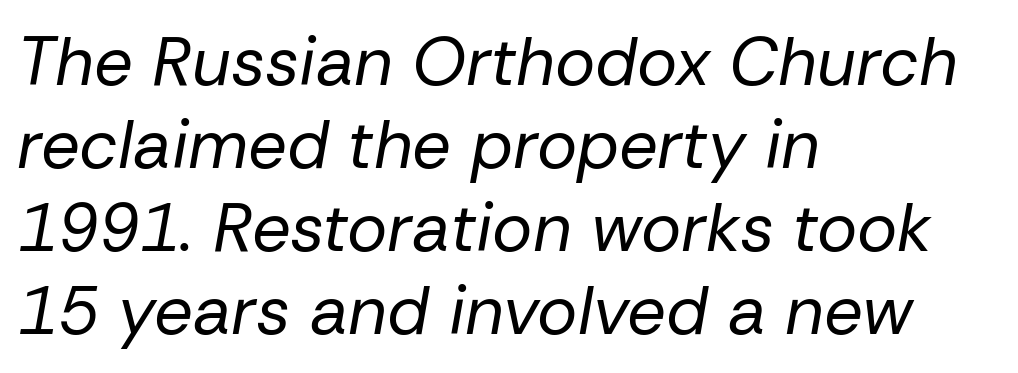
{"italic": "yes", "lean": "right", "slant_degrees": 10, "bold": "no", "weight": "regular", "width": "normal", "stroke_contrast": "low", "x_height": "medium", "monospaced": "no", "underline": "no", "align": "left", "line_spacing_ratio": 1.22, "letter_spacing": "normal", "letter_spacing_em": 0.0, "glyph_px": 68}
